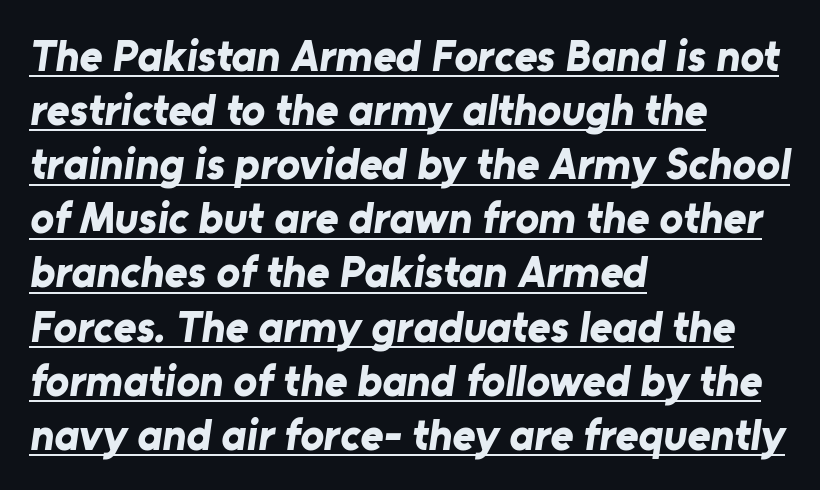
Q: Is the text bold? A: Yes.
Q: Is the typeface a serif or a sans-serif typeface? A: Sans-serif.
Q: Is the text underlined? A: Yes.
Q: How is the paragraph aligned? A: Left-aligned.
Q: Is the spacing between letters normal or unusually wide? A: Normal.
Q: Width (condensed, normal, or wide)? A: Normal.
Q: Stroke contrast? A: Low.
Q: x-height? A: Medium.
Q: Monospaced? A: No.
